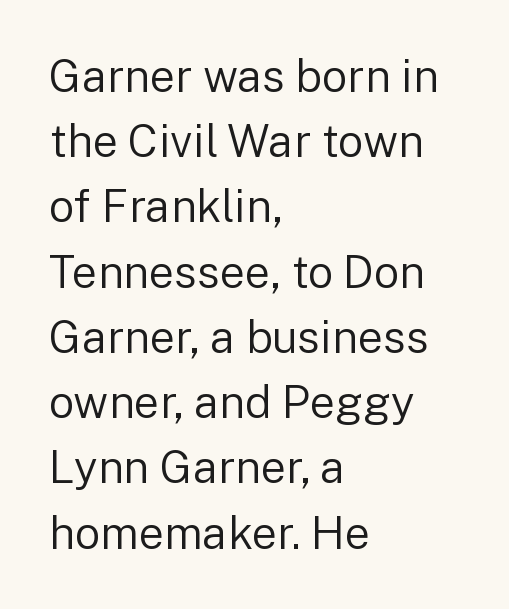
The image shows 45 px regular-weight sans-serif type, upright; set left-aligned, normal line spacing (1.45x), normal letter spacing, not underlined; low stroke contrast and a medium x-height.
